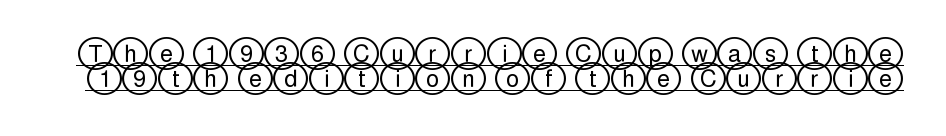
{"italic": "no", "underline": "yes", "line_spacing": "tight", "line_spacing_ratio": 1.1, "letter_spacing": "normal", "letter_spacing_em": 0.0, "glyph_px": 23}
